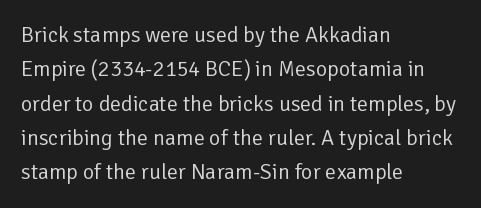
{"italic": "no", "bold": "no", "underline": "no", "align": "left", "line_spacing": "normal", "line_spacing_ratio": 1.56, "letter_spacing": "normal", "letter_spacing_em": 0.0, "glyph_px": 22}
